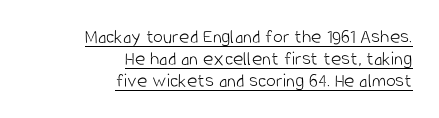
The image shows 20 px text type, upright; set right-aligned, tight line spacing (1.1x), normal letter spacing, underlined.
